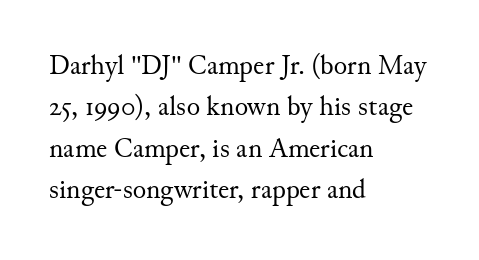
Caption: standard tracking, unaltered. You can tell from the footed stems that serif type was used. The cut favours lightness, reaching ordinary text weight at its darkest. The strip under each line holds only bare page. A typesetter would mark this as roman, not italic. The leading is moderate, giving the passage an even texture.
